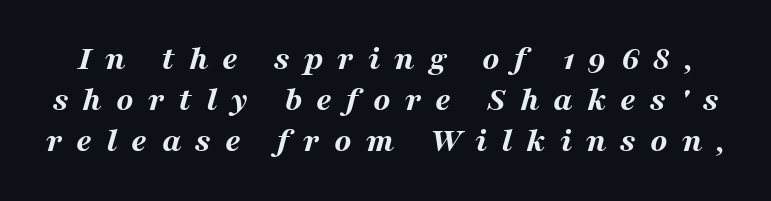
A typesetter would call this heavily tracked-out type. Unmarked baselines from the first word to the last. Students, this is bold: see how much ink each stroke carries. Think of a printed novel: that variable character pitch is what you see here. The axis of the letterforms is tilted away from vertical.
